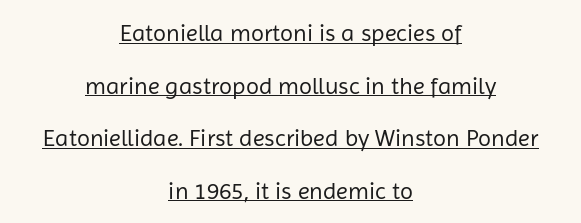
The image shows 24 px text type, upright; set centered, loose line spacing (2.19x), normal letter spacing, underlined.
